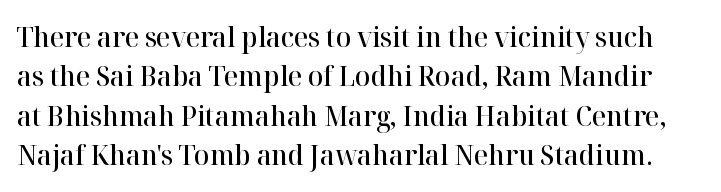
Q: Is the text bold? A: Semi-bold.
Q: Is the text italic (slanted)? A: No, it is upright.
Q: Is the typeface a serif or a sans-serif typeface? A: Serif.
Q: Is the text underlined? A: No.
Q: Is the spacing between letters normal or unusually wide? A: Normal.
Q: Is the spacing between lines tight, normal or loose? A: Normal.
Q: Width (condensed, normal, or wide)? A: Normal.
Q: Stroke contrast? A: High.
Q: x-height? A: Medium.
Q: Monospaced? A: No.
